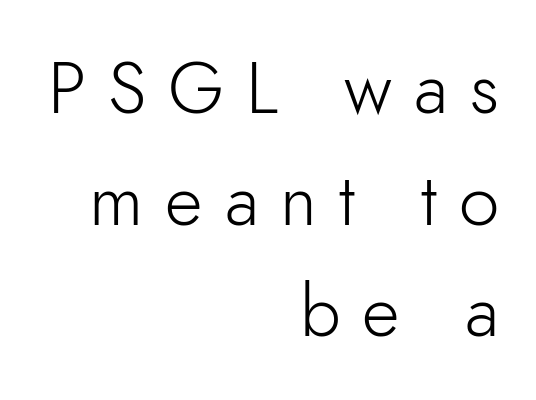
{"serif": "no", "italic": "no", "bold": "no", "weight": "light", "width": "normal", "stroke_contrast": "low", "x_height": "small", "monospaced": "no", "underline": "no", "align": "right", "line_spacing": "normal", "line_spacing_ratio": 1.53, "letter_spacing": "wide", "letter_spacing_em": 0.3, "glyph_px": 73}
